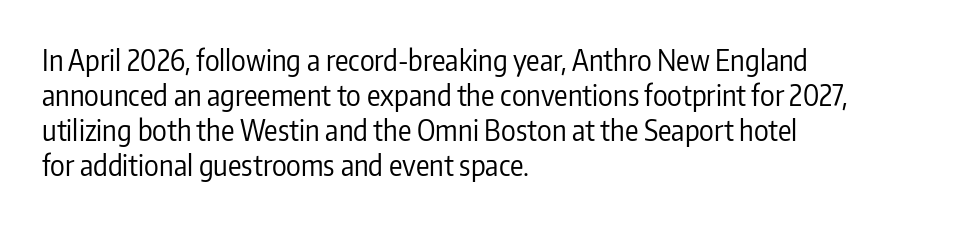
The image shows 28 px regular-weight, condensed sans-serif type, upright; set left-aligned, normal line spacing (1.25x), normal letter spacing, not underlined; low stroke contrast and a medium x-height.
